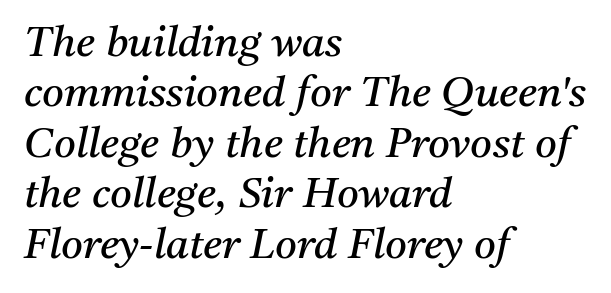
Q: Is the text bold? A: No.
Q: Is the text italic (slanted)? A: Yes, it leans right by about 11 degrees.
Q: Is the typeface a serif or a sans-serif typeface? A: Serif.
Q: Is the text underlined? A: No.
Q: How is the paragraph aligned? A: Left-aligned.
Q: Is the spacing between letters normal or unusually wide? A: Normal.
Q: Width (condensed, normal, or wide)? A: Normal.
Q: Stroke contrast? A: Medium.
Q: x-height? A: Medium.
Q: Monospaced? A: No.
